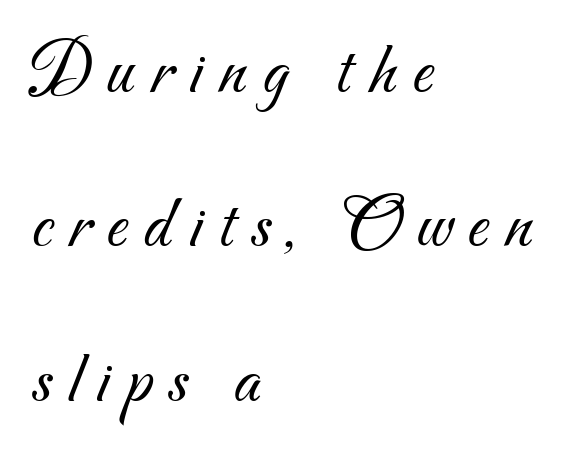
The image shows 76 px light sans-serif type; set left-aligned, loose line spacing (2.03x), unusually wide letter spacing (+0.21 em), not underlined; medium stroke contrast and a small x-height.
